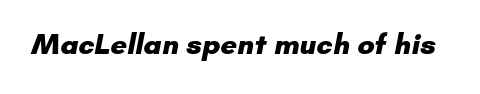
What weight is shown? A full bold with thick strokes. The characters display no serif detailing; their extremities are plain. Is the letter spacing exaggerated? No — it looks like the ordinary default. The face used here is proportionally spaced, like ordinary book or web type.
